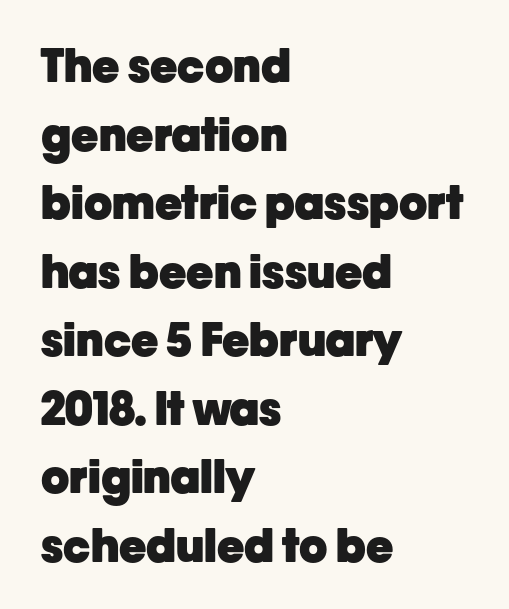
{"serif": "no", "italic": "no", "bold": "yes", "weight": "heavy", "width": "normal", "stroke_contrast": "low", "x_height": "medium", "monospaced": "no", "underline": "no", "align": "left", "line_spacing": "normal", "line_spacing_ratio": 1.49, "letter_spacing": "normal", "letter_spacing_em": 0.0, "glyph_px": 46}
